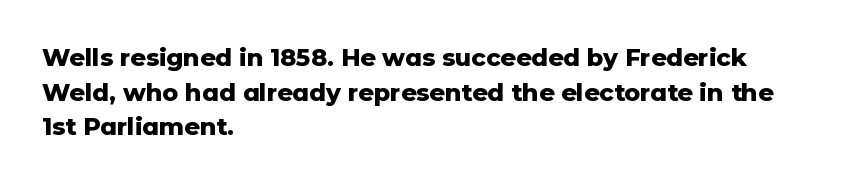
Rule under the text: the space is simply empty. Nothing unusual about the tracking: characters are spaced as the font intends. Leading: standard. This sample uses an upright cut, with every glyph sitting square on the baseline. Set as a true bold cut, around the 700 mark. Line beginnings align vertically; line endings do not.
